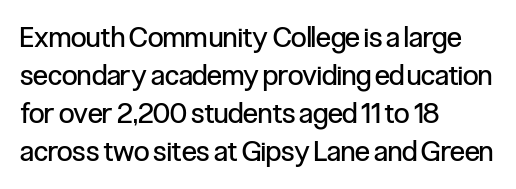
Q: Is the text bold? A: No.
Q: Is the text italic (slanted)? A: No, it is upright.
Q: Is the typeface a serif or a sans-serif typeface? A: Sans-serif.
Q: Is the text underlined? A: No.
Q: How is the paragraph aligned? A: Left-aligned.
Q: Is the spacing between letters normal or unusually wide? A: Normal.
Q: Is the spacing between lines tight, normal or loose? A: Normal.
Q: Width (condensed, normal, or wide)? A: Condensed.
Q: Stroke contrast? A: Low.
Q: x-height? A: Medium.
Q: Monospaced? A: No.
